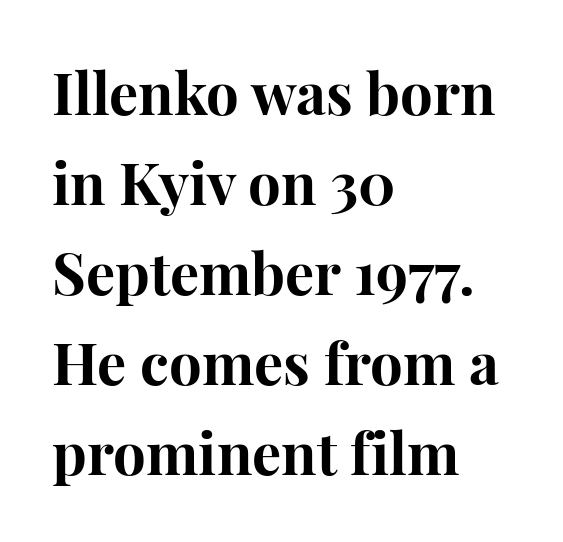
The image shows 58 px bold serif type, upright; set left-aligned, normal line spacing (1.55x), normal letter spacing, not underlined; high stroke contrast and a medium x-height.
